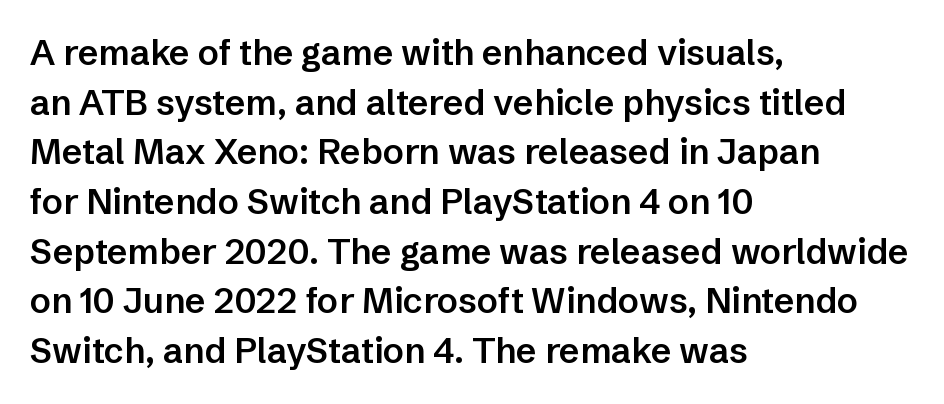
{"serif": "no", "italic": "no", "bold": "semi", "weight": "semibold", "width": "normal", "stroke_contrast": "low", "x_height": "medium", "monospaced": "no", "underline": "no", "align": "left", "line_spacing": "normal", "line_spacing_ratio": 1.42, "letter_spacing": "normal", "letter_spacing_em": 0.0, "glyph_px": 35}
